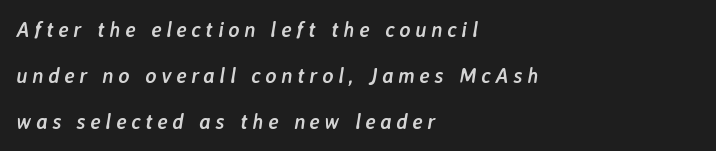
Q: Is the text bold? A: Yes.
Q: Is the text italic (slanted)? A: Yes, it leans right by about 7 degrees.
Q: Is the text underlined? A: No.
Q: How is the paragraph aligned? A: Left-aligned.
Q: Is the spacing between letters normal or unusually wide? A: Unusually wide.
Q: Is the spacing between lines tight, normal or loose? A: Loose.
